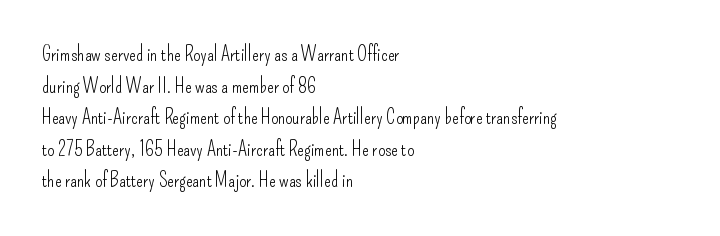
The image shows 20 px text type, upright; set left-aligned, normal line spacing (1.58x), normal letter spacing, not underlined.
